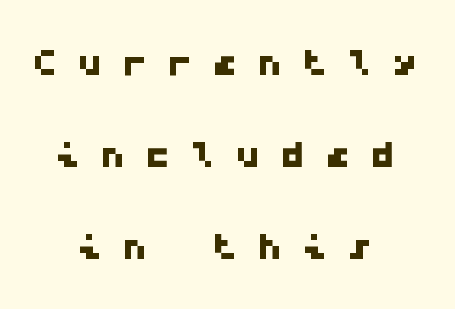
You could count columns in this text — the font is strictly monospaced. Font category for this specimen: sans-serif. Glance below the letters and you will spot only blank space. The horizontal fit of the characters is loose and conspicuously gappy. Does the copy run flush right? No — it is centered line by line.
